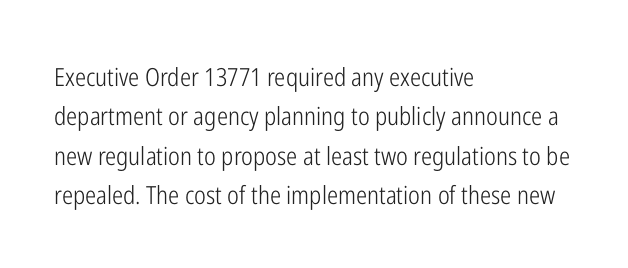
The image shows 25 px text type, upright; set left-aligned, normal line spacing (1.58x), normal letter spacing, not underlined.
